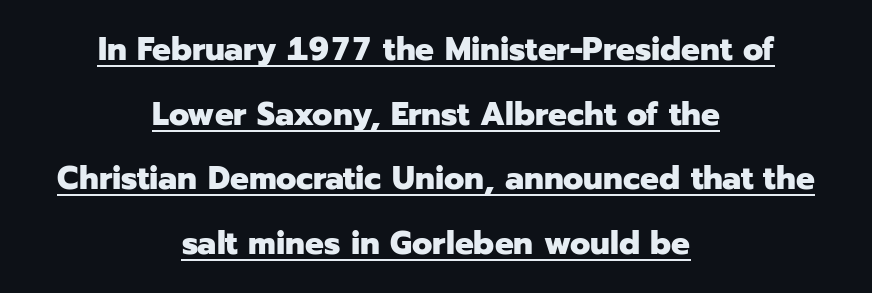
The image shows 33 px heavy sans-serif type, upright; set centered, loose line spacing (1.96x), normal letter spacing, underlined; low stroke contrast and a medium x-height.
